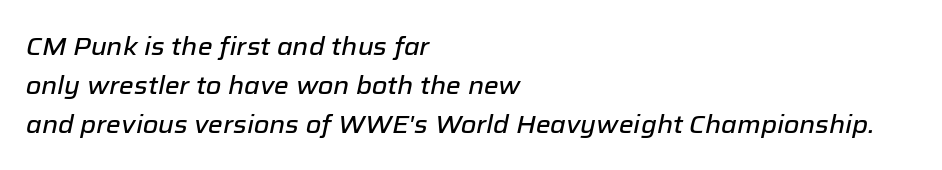
The specimen omits any rule beneath the text block's lines. The glyphs look as if they've been sheared to an angle. The text block is weighted toward the left margin, trailing off unevenly rightward. Vertically, the passage feels balanced, rows spaced as you'd expect. Tracking here is standard; glyphs follow each other at the usual distance.
